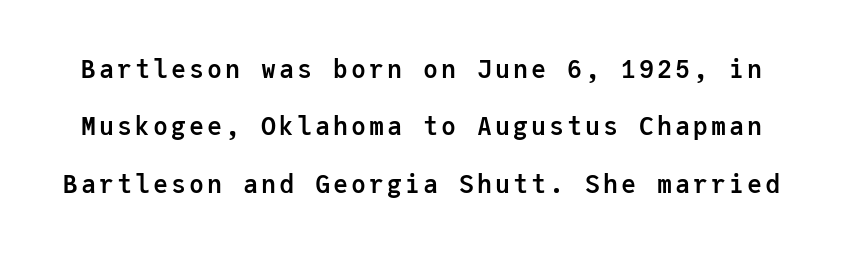
Posture: upright roman. The baseline area is clear. You could fit nearly another row in the gap between these rows. Students, this is bold: see how much ink each stroke carries.
